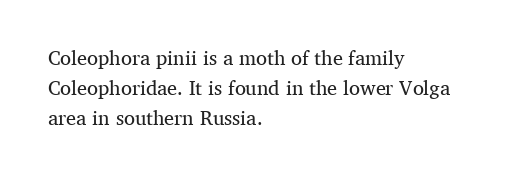
Q: Is the text bold? A: No.
Q: Is the text italic (slanted)? A: No, it is upright.
Q: Is the text underlined? A: No.
Q: How is the paragraph aligned? A: Left-aligned.
Q: Is the spacing between letters normal or unusually wide? A: Normal.
Q: Is the spacing between lines tight, normal or loose? A: Normal.
